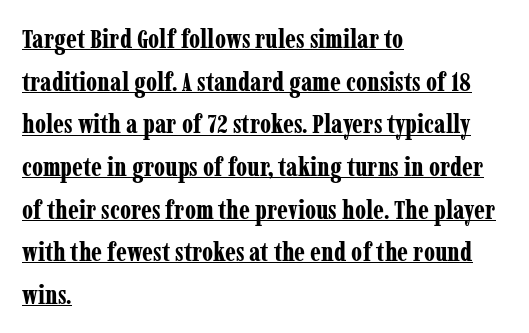
The image shows 27 px bold type, upright; set left-aligned, normal line spacing (1.58x), normal letter spacing, underlined.
